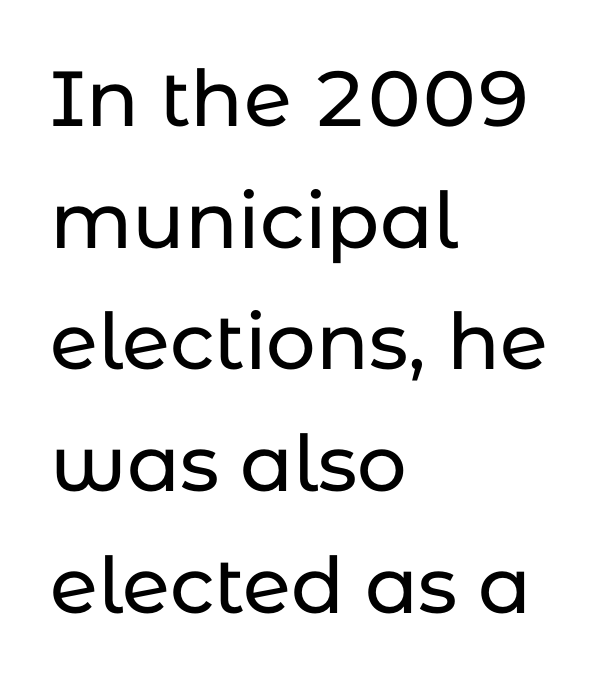
The image shows 78 px sans-serif type, upright; set left-aligned, normal line spacing (1.56x), normal letter spacing, not underlined; low stroke contrast and a medium x-height.
